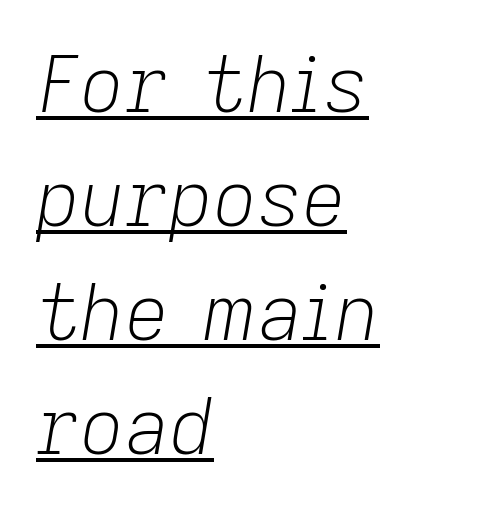
Q: Is the text bold? A: No.
Q: Is the text italic (slanted)? A: Yes, it leans right by about 9 degrees.
Q: Is the text underlined? A: Yes.
Q: How is the paragraph aligned? A: Left-aligned.
Q: Is the spacing between letters normal or unusually wide? A: Normal.
Q: Is the spacing between lines tight, normal or loose? A: Normal.
Q: Width (condensed, normal, or wide)? A: Normal.
Q: Stroke contrast? A: Low.
Q: x-height? A: Medium.
Q: Monospaced? A: No.
